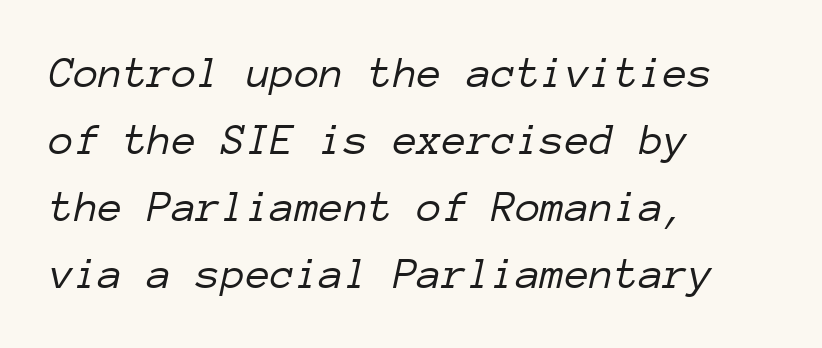
{"italic": "yes", "lean": "right", "slant_degrees": 12, "bold": "no", "weight": "light", "width": "normal", "stroke_contrast": "low", "x_height": "medium", "monospaced": "yes", "underline": "no", "align": "left", "line_spacing": "normal", "line_spacing_ratio": 1.49, "letter_spacing": "normal", "letter_spacing_em": 0.0, "glyph_px": 45}
